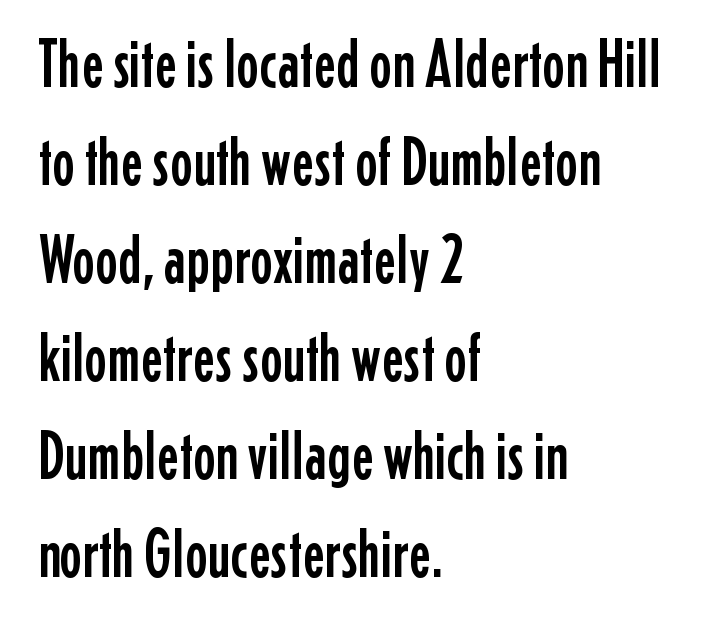
The specimen omits any rule beneath the text block's lines. A classic flush-left, rag-right setting is used for this passage. A normal amount of white space separates one row of letters from the next. Compared with typical body copy, the letter spacing here is the same.
